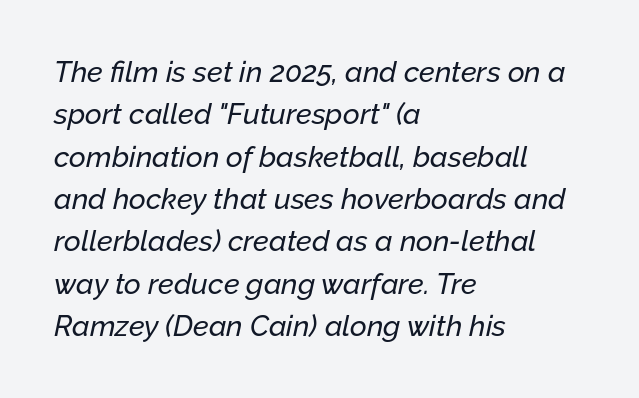
{"italic": "yes", "lean": "right", "slant_degrees": 12, "width": "normal", "stroke_contrast": "low", "x_height": "medium", "monospaced": "no", "underline": "no", "align": "left", "line_spacing": "normal", "line_spacing_ratio": 1.46, "letter_spacing": "normal", "letter_spacing_em": 0.0, "glyph_px": 29}
